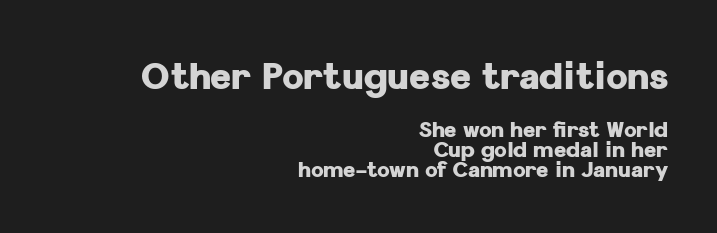
Q: Is the text bold? A: Yes.
Q: Is the text italic (slanted)? A: No, it is upright.
Q: Is the typeface a serif or a sans-serif typeface? A: Sans-serif.
Q: Is the text underlined? A: No.
Q: How is the paragraph aligned? A: Right-aligned.
Q: Is the spacing between letters normal or unusually wide? A: Normal.
Q: Is the spacing between lines tight, normal or loose? A: Tight.
Q: Which block of text is set in a larger size, the first (top) or the second (bottom)? A: The first (top) one.
Q: Width (condensed, normal, or wide)? A: Normal.
Q: Stroke contrast? A: Low.
Q: x-height? A: Medium.
Q: Monospaced? A: No.
